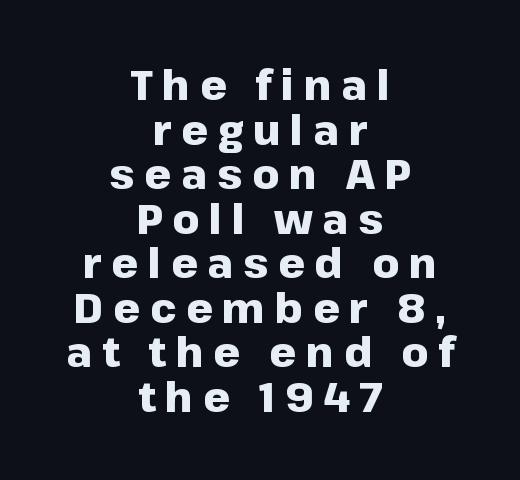
{"serif": "no", "italic": "no", "bold": "yes", "weight": "heavy", "width": "normal", "stroke_contrast": "low", "x_height": "medium", "monospaced": "no", "underline": "no", "align": "center", "line_spacing": "tight", "line_spacing_ratio": 1.06, "letter_spacing": "wide", "letter_spacing_em": 0.23, "glyph_px": 42}
